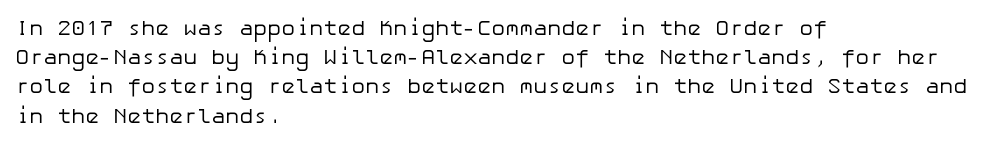
Tracking here is standard; glyphs follow each other at the usual distance. Heft: none added — not bold. These lines are set flush left with a ragged right edge. The letters stand straight up with perfectly vertical stems. Has an underline been added? It has not.
